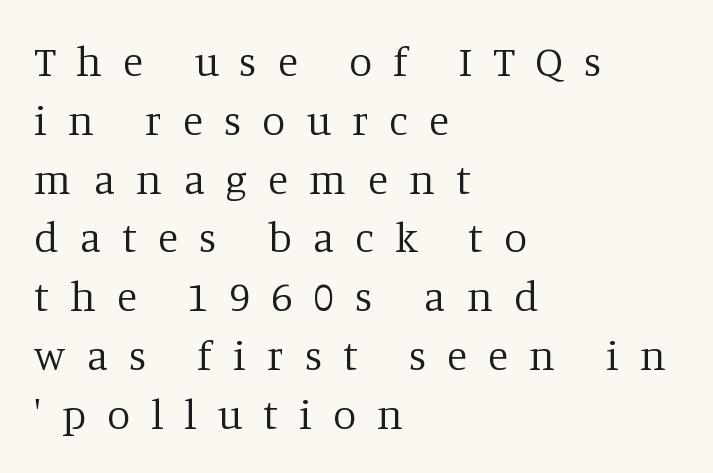
Q: Is the text bold? A: No.
Q: Is the text italic (slanted)? A: No, it is upright.
Q: Is the typeface a serif or a sans-serif typeface? A: Serif.
Q: Is the text underlined? A: No.
Q: How is the paragraph aligned? A: Left-aligned.
Q: Is the spacing between letters normal or unusually wide? A: Unusually wide.
Q: Is the spacing between lines tight, normal or loose? A: Normal.
Q: Width (condensed, normal, or wide)? A: Normal.
Q: Stroke contrast? A: Low.
Q: x-height? A: Large.
Q: Monospaced? A: No.
